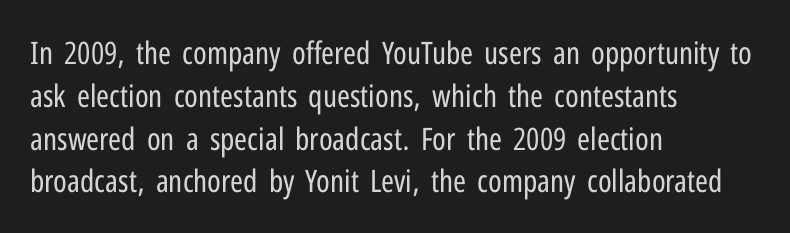
No italicization has been applied; the sample stays upright. The passage shown is not bold in any degree. Typographically, this falls in the sans-serif category. Observe the ordinary spacing: letters are neighbours, not strangers.
